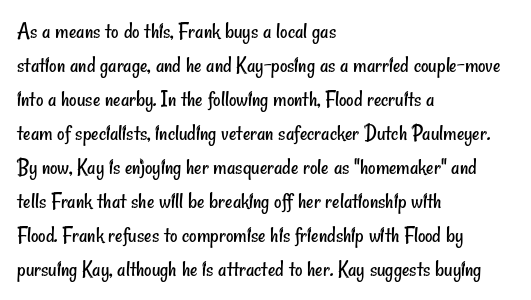
{"bold": "no", "underline": "no", "align": "left", "line_spacing": "normal", "line_spacing_ratio": 1.48, "letter_spacing": "normal", "letter_spacing_em": 0.0, "glyph_px": 23}
